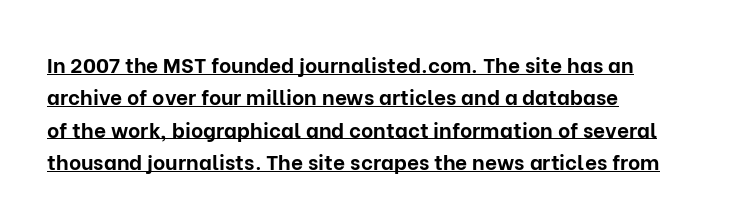
The image shows 21 px bold type, upright; set left-aligned, normal line spacing (1.54x), normal letter spacing, underlined.
